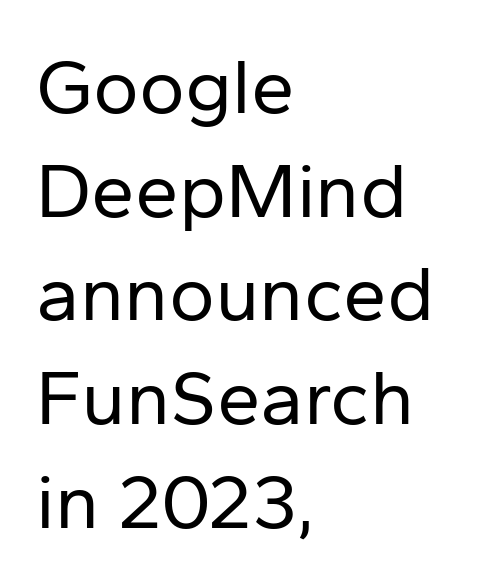
{"serif": "no", "italic": "no", "bold": "no", "weight": "regular", "width": "normal", "stroke_contrast": "low", "x_height": "medium", "monospaced": "no", "underline": "no", "align": "left", "line_spacing": "normal", "line_spacing_ratio": 1.33, "letter_spacing": "normal", "letter_spacing_em": 0.0, "glyph_px": 78}
